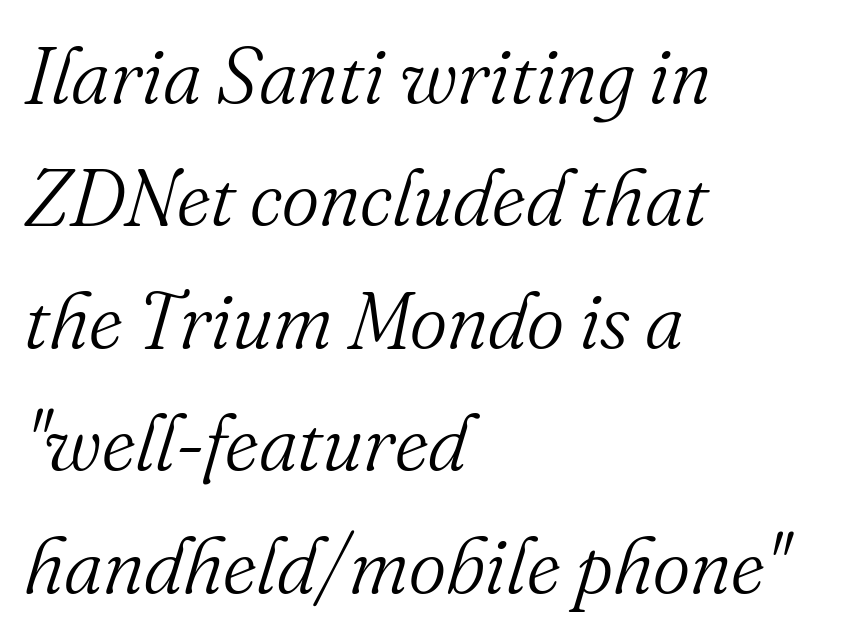
No chunkiness to these letters — they're not bold. These lines are rendered in a variable-pitch font. Horizontal bands of white between lines are of average thickness. Emphasis-style slanted type is in use. The font family rendered here belongs to the serif group.
